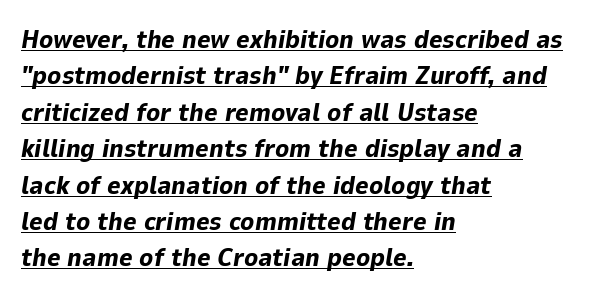
Q: Is the text bold? A: Yes.
Q: Is the text italic (slanted)? A: Yes, it leans right by about 9 degrees.
Q: Is the text underlined? A: Yes.
Q: How is the paragraph aligned? A: Left-aligned.
Q: Is the spacing between letters normal or unusually wide? A: Normal.
Q: Is the spacing between lines tight, normal or loose? A: Normal.
